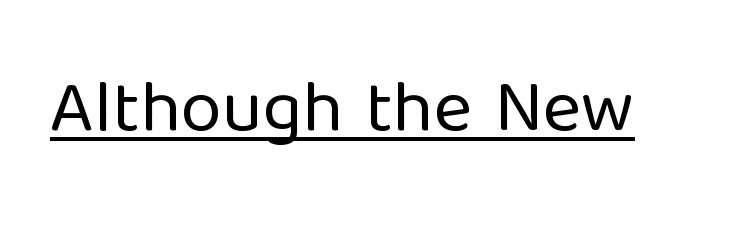
Proportional: the letters do not fall into vertical columns. This rendering leaves character spacing at its baseline value. Weight: not bold — regular or lighter. The specimen includes a rule beneath the text block's lines. Is this a sans? Yes — the strokes have no serifs.
